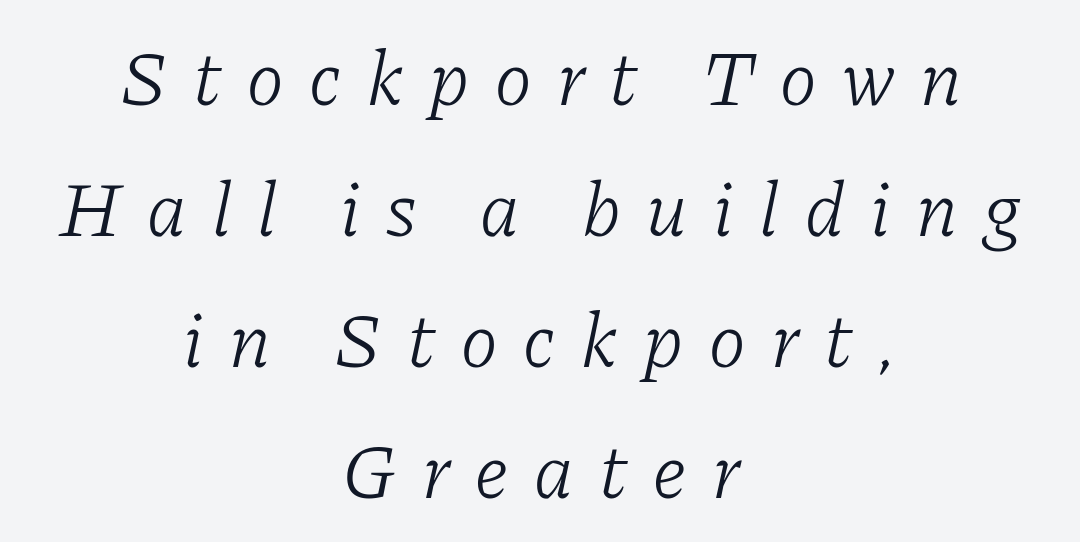
This is not heavy type; no bold has been used. This sample has the flowing, uneven cadence of proportional lettering. The font family rendered here belongs to the serif group. A clean baseline with only descenders dipping below it. Students, note that the glyphs here are deliberately spaced far apart. The passage shown leans; its letterforms are oblique.
